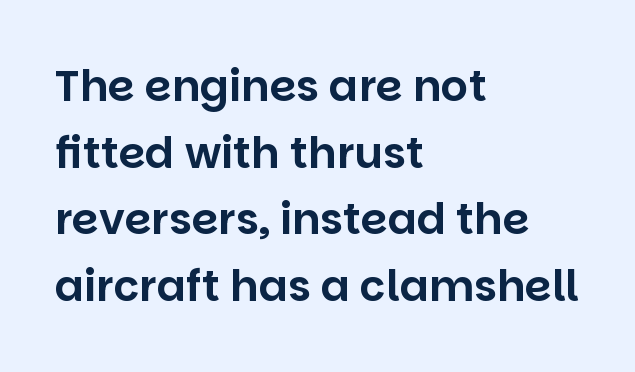
Q: Is the text italic (slanted)? A: No, it is upright.
Q: Is the typeface a serif or a sans-serif typeface? A: Sans-serif.
Q: Is the text underlined? A: No.
Q: How is the paragraph aligned? A: Left-aligned.
Q: Is the spacing between letters normal or unusually wide? A: Normal.
Q: Is the spacing between lines tight, normal or loose? A: Normal.
Q: Width (condensed, normal, or wide)? A: Normal.
Q: Stroke contrast? A: Low.
Q: x-height? A: Large.
Q: Monospaced? A: No.
